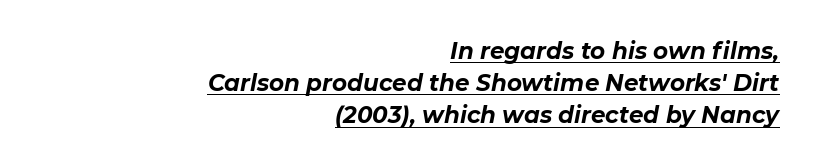
The glyphs look as if they've been sheared to an angle. Notice how descenders clear the ascenders below comfortably — that's standard leading. The face used here is rendered with its standard letterfit. Typeset ragged left — the right edge is the straight one. The strokes are fattened all the way to bold.
